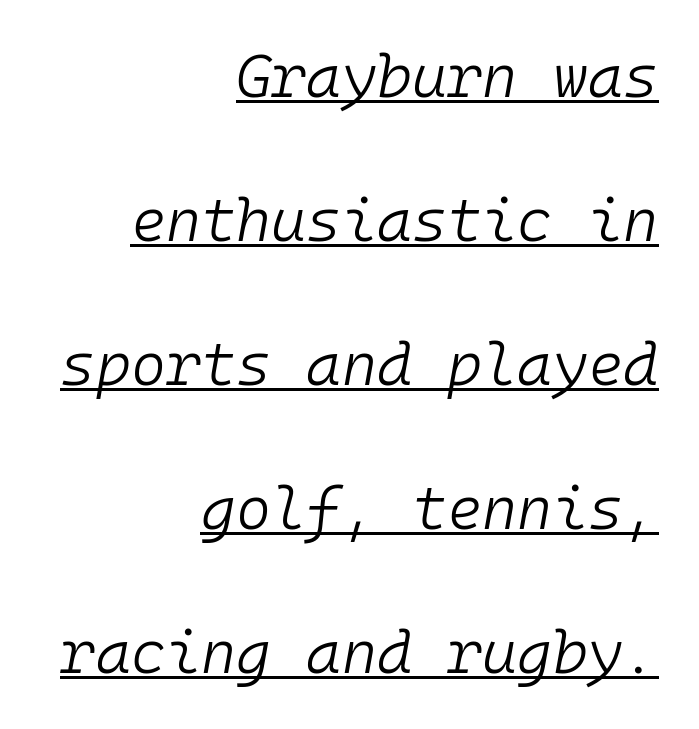
Q: Is the text bold? A: No.
Q: Is the text italic (slanted)? A: Yes, it leans right by about 10 degrees.
Q: Is the text underlined? A: Yes.
Q: How is the paragraph aligned? A: Right-aligned.
Q: Is the spacing between letters normal or unusually wide? A: Normal.
Q: Is the spacing between lines tight, normal or loose? A: Loose.
Q: Width (condensed, normal, or wide)? A: Normal.
Q: Stroke contrast? A: Low.
Q: x-height? A: Medium.
Q: Monospaced? A: Yes.
